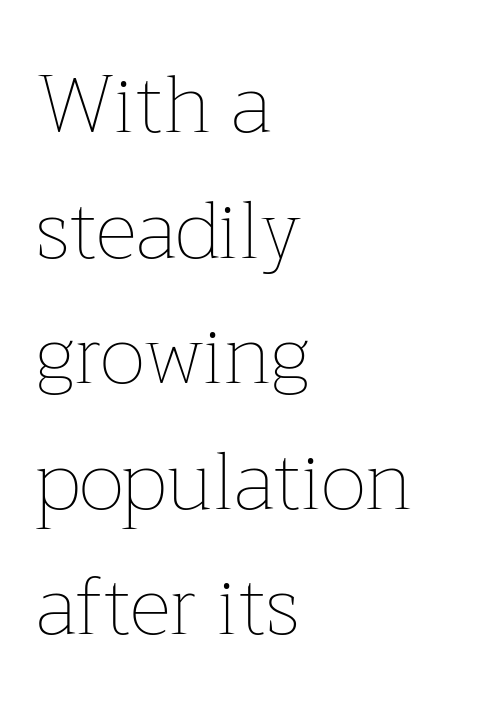
{"italic": "no", "bold": "no", "weight": "thin", "width": "normal", "stroke_contrast": "low", "x_height": "medium", "monospaced": "no", "underline": "no", "align": "left", "line_spacing": "normal", "line_spacing_ratio": 1.57, "letter_spacing": "normal", "letter_spacing_em": 0.0, "glyph_px": 80}
